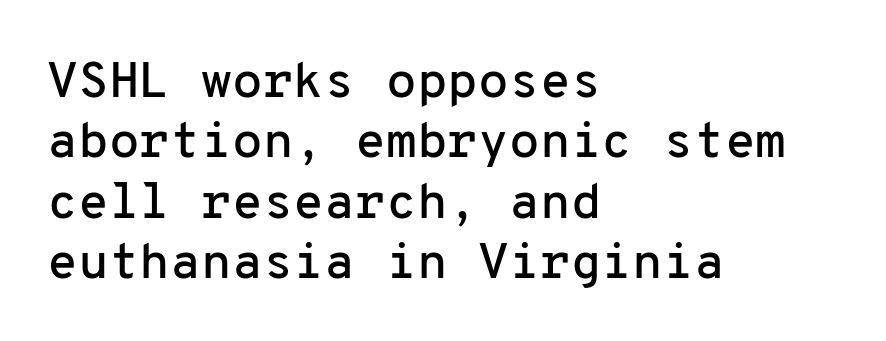
What stands out about the letter spacing? Nothing — it is the standard amount. The compositor pushed each line to the left boundary. A typesetter would call this monospace, since all characters share one set width. Italic? Not at all — the glyphs are vertical. Check under the words: just untouched page.
